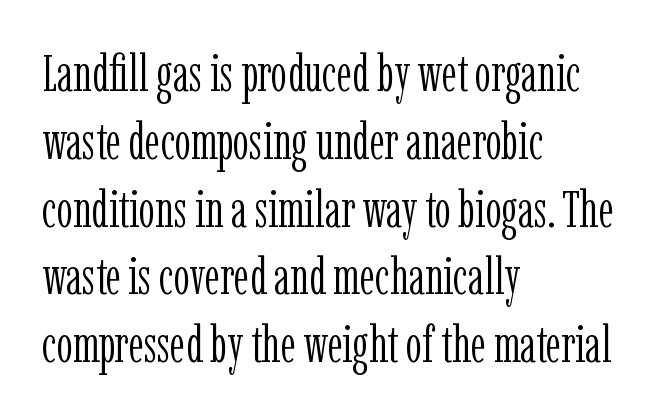
Is the stroke heavy? The answer is a plain regular-or-lighter. One-word summary of the alignment: left. The axis of the letterforms is exactly vertical. Honestly, the row spacing looks completely unremarkable.
